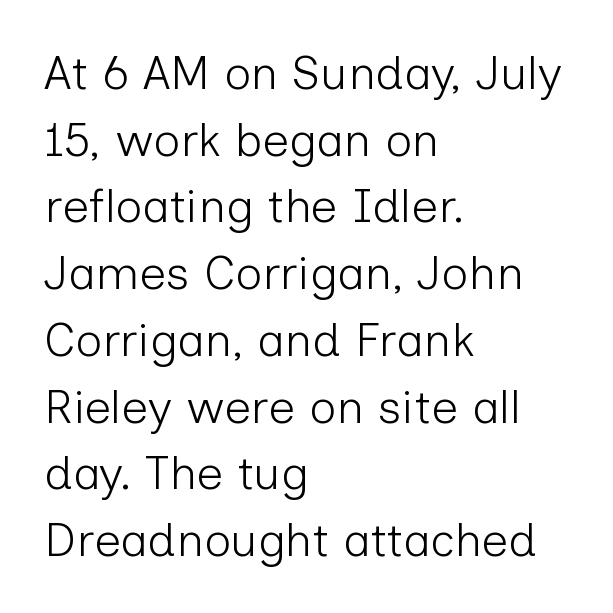
Q: Is the text bold? A: No.
Q: Is the text italic (slanted)? A: No, it is upright.
Q: Is the typeface a serif or a sans-serif typeface? A: Sans-serif.
Q: Is the text underlined? A: No.
Q: How is the paragraph aligned? A: Left-aligned.
Q: Is the spacing between letters normal or unusually wide? A: Normal.
Q: Is the spacing between lines tight, normal or loose? A: Normal.
Q: Width (condensed, normal, or wide)? A: Normal.
Q: Stroke contrast? A: Low.
Q: x-height? A: Medium.
Q: Monospaced? A: No.
